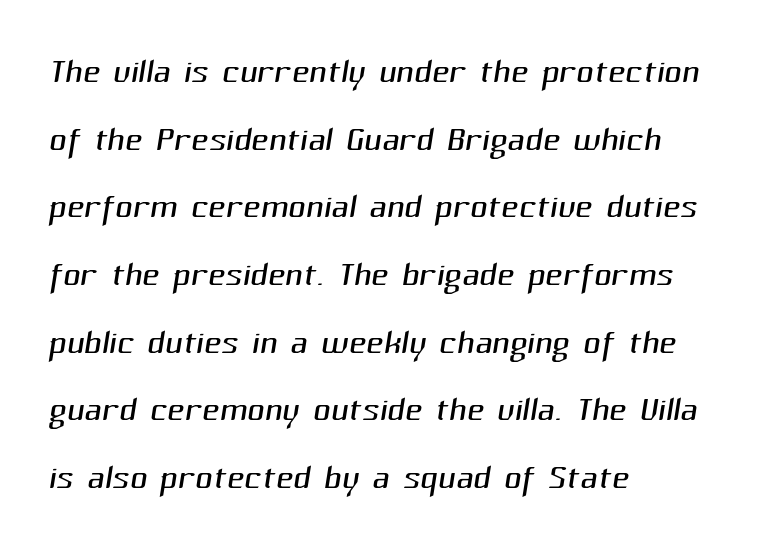
{"serif": "no", "bold": "no", "weight": "light", "width": "normal", "stroke_contrast": "medium", "x_height": "medium", "monospaced": "no", "underline": "no", "align": "left", "line_spacing": "normal", "line_spacing_ratio": 1.41, "letter_spacing": "normal", "letter_spacing_em": 0.0, "glyph_px": 48}
